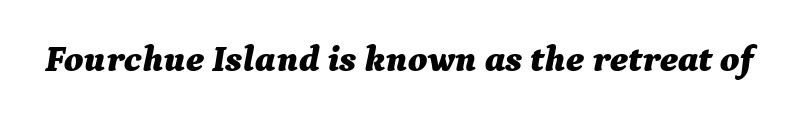
The image shows 37 px bold type, italic (leaning right); set normal letter spacing, not underlined; medium stroke contrast and a medium x-height.
